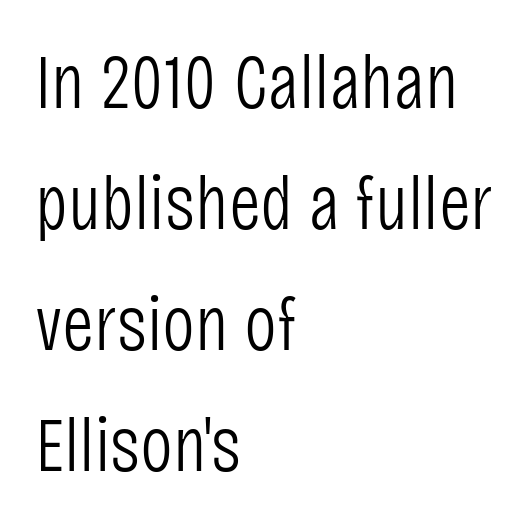
{"serif": "no", "italic": "no", "bold": "no", "weight": "light", "width": "condensed", "stroke_contrast": "low", "x_height": "large", "monospaced": "no", "underline": "no", "align": "left", "line_spacing": "normal", "line_spacing_ratio": 1.55, "letter_spacing": "normal", "letter_spacing_em": 0.0, "glyph_px": 78}
